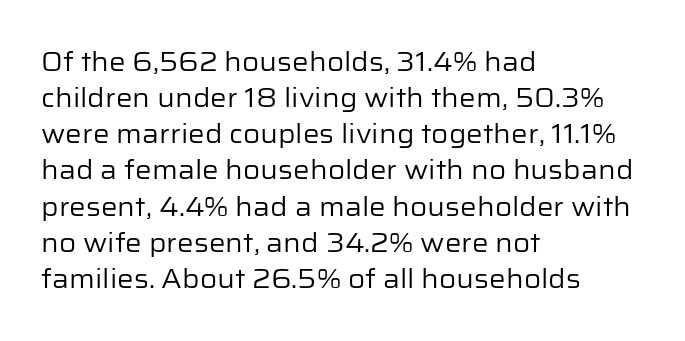
Q: Is the text bold? A: No.
Q: Is the text italic (slanted)? A: No, it is upright.
Q: Is the text underlined? A: No.
Q: How is the paragraph aligned? A: Left-aligned.
Q: Is the spacing between letters normal or unusually wide? A: Normal.
Q: Is the spacing between lines tight, normal or loose? A: Normal.
